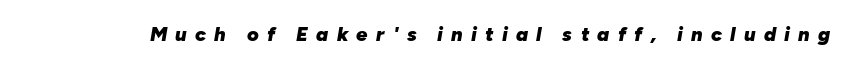
{"italic": "yes", "lean": "right", "slant_degrees": 10, "bold": "yes", "underline": "no", "letter_spacing": "wide", "letter_spacing_em": 0.41, "glyph_px": 20}
